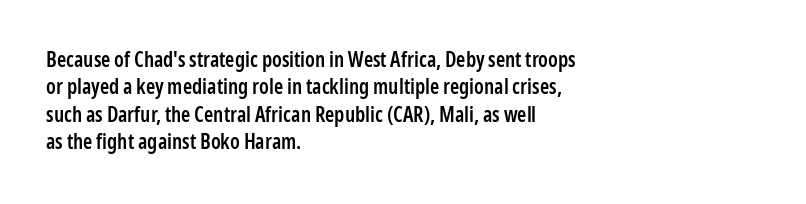
Q: Is the text bold? A: Semi-bold.
Q: Is the text italic (slanted)? A: No, it is upright.
Q: Is the text underlined? A: No.
Q: How is the paragraph aligned? A: Left-aligned.
Q: Is the spacing between letters normal or unusually wide? A: Normal.
Q: Is the spacing between lines tight, normal or loose? A: Normal.
